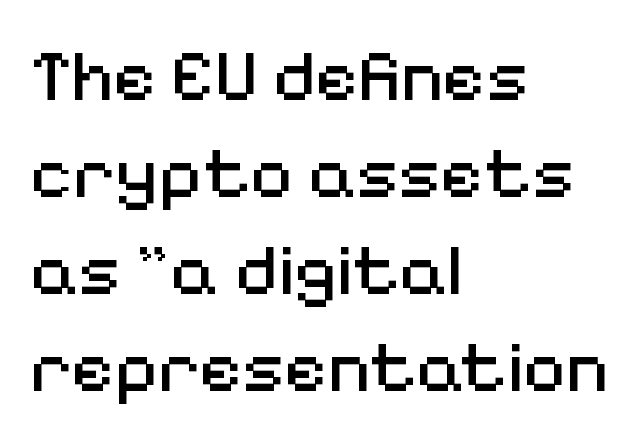
Q: Is the text bold? A: No.
Q: Is the text italic (slanted)? A: No, it is upright.
Q: Is the typeface a serif or a sans-serif typeface? A: Sans-serif.
Q: Is the text underlined? A: No.
Q: How is the paragraph aligned? A: Left-aligned.
Q: Is the spacing between letters normal or unusually wide? A: Normal.
Q: Is the spacing between lines tight, normal or loose? A: Normal.
Q: Width (condensed, normal, or wide)? A: Normal.
Q: Stroke contrast? A: Medium.
Q: x-height? A: Medium.
Q: Monospaced? A: No.
